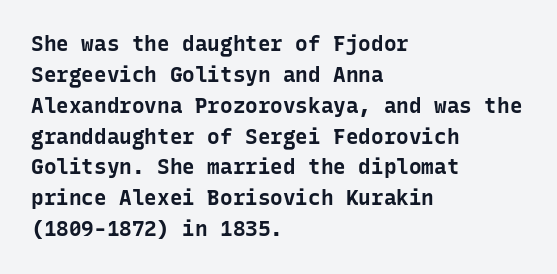
The image shows 21 px bold type, upright; set left-aligned, normal line spacing (1.47x), normal letter spacing, not underlined.
